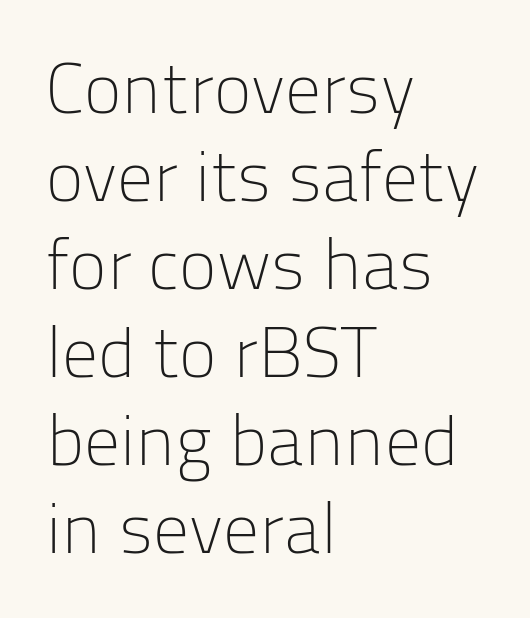
The image shows 71 px light sans-serif type, upright; set left-aligned, line spacing 1.24x, normal letter spacing, not underlined; low stroke contrast and a medium x-height.
